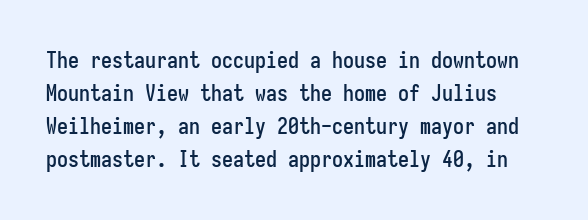
Q: Is the text italic (slanted)? A: No, it is upright.
Q: Is the text underlined? A: No.
Q: Is the spacing between letters normal or unusually wide? A: Normal.
Q: Is the spacing between lines tight, normal or loose? A: Normal.
